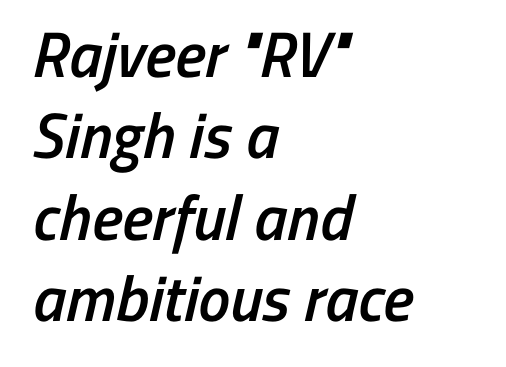
Q: Is the text bold? A: Semi-bold.
Q: Is the typeface a serif or a sans-serif typeface? A: Sans-serif.
Q: Is the text underlined? A: No.
Q: How is the paragraph aligned? A: Left-aligned.
Q: Is the spacing between letters normal or unusually wide? A: Normal.
Q: Is the spacing between lines tight, normal or loose? A: Normal.
Q: Width (condensed, normal, or wide)? A: Condensed.
Q: Stroke contrast? A: Low.
Q: x-height? A: Medium.
Q: Monospaced? A: No.
